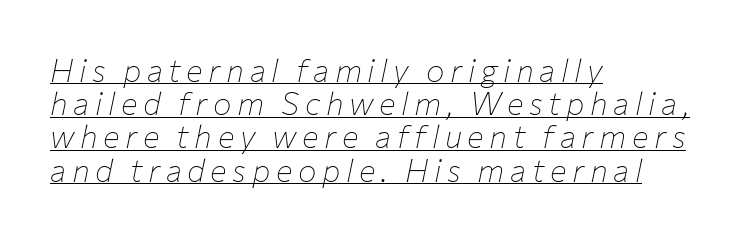
The image shows 31 px thin type, italic (leaning right); set left-aligned, tight line spacing (1.07x), underlined; low stroke contrast and a medium x-height.
